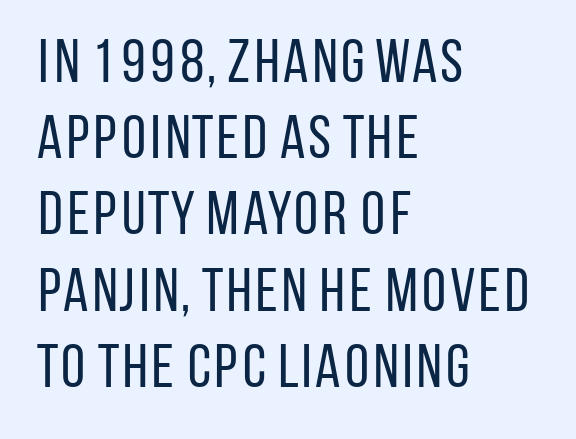
{"serif": "no", "italic": "no", "bold": "no", "weight": "regular", "width": "condensed", "stroke_contrast": "low", "x_height": "large", "monospaced": "no", "underline": "no", "align": "left", "line_spacing": "normal", "line_spacing_ratio": 1.25, "letter_spacing": "normal", "letter_spacing_em": 0.0, "glyph_px": 61}
